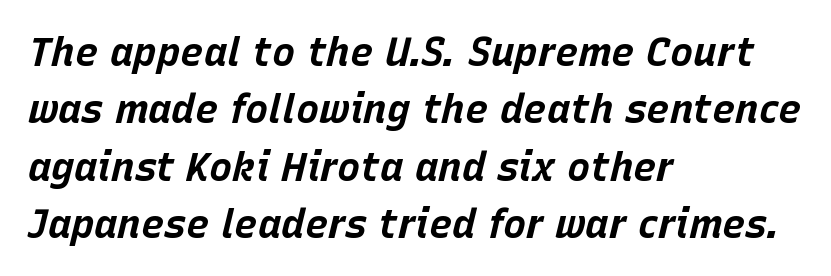
{"italic": "yes", "lean": "right", "slant_degrees": 15, "bold": "yes", "weight": "bold", "width": "normal", "stroke_contrast": "low", "x_height": "large", "monospaced": "no", "underline": "no", "align": "left", "line_spacing": "normal", "line_spacing_ratio": 1.47, "letter_spacing": "normal", "letter_spacing_em": 0.0, "glyph_px": 39}
